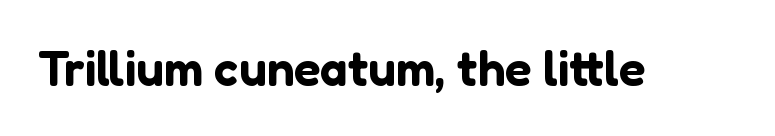
The image shows 49 px sans-serif type, upright; set normal letter spacing, not underlined; low stroke contrast and a medium x-height.
